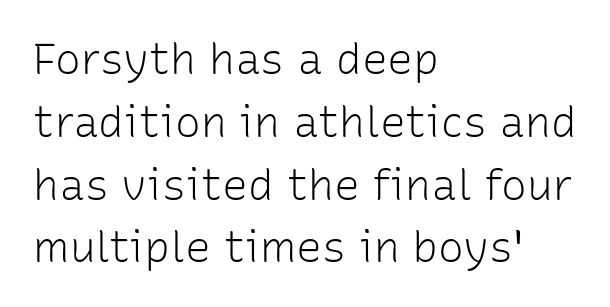
Bold? No — there's no thickening of the strokes. No italicization has been applied; the sample stays upright. Beneath every word, the page is bare. The designer went with a sans here, leaving each stem footless. Tracking here is standard; glyphs follow each other at the usual distance. The paragraph has a hard left edge and a soft right edge.
